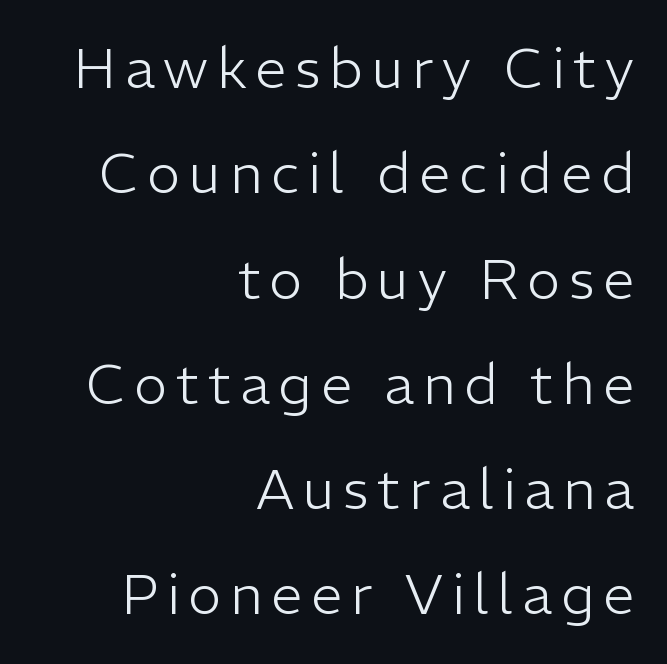
{"serif": "no", "italic": "no", "bold": "no", "weight": "light", "width": "normal", "stroke_contrast": "low", "x_height": "medium", "monospaced": "no", "underline": "no", "align": "right", "line_spacing_ratio": 1.88, "glyph_px": 56}
